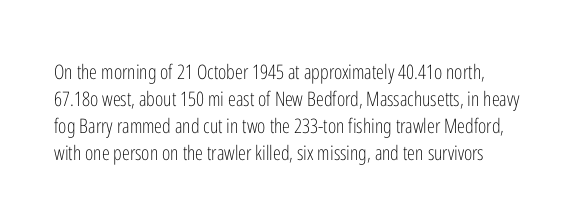
{"italic": "no", "bold": "no", "underline": "no", "line_spacing": "normal", "line_spacing_ratio": 1.35, "letter_spacing": "normal", "letter_spacing_em": 0.0, "glyph_px": 20}
